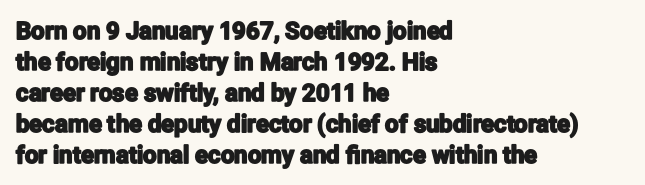
{"italic": "no", "underline": "no", "align": "left", "line_spacing": "normal", "line_spacing_ratio": 1.29, "letter_spacing": "normal", "letter_spacing_em": 0.0, "glyph_px": 24}
